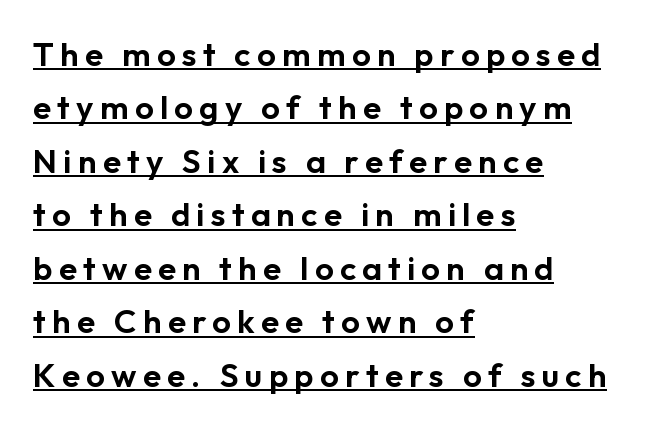
{"serif": "no", "italic": "no", "width": "normal", "stroke_contrast": "low", "x_height": "medium", "monospaced": "no", "underline": "yes", "align": "left", "line_spacing": "normal", "line_spacing_ratio": 1.62, "glyph_px": 33}
